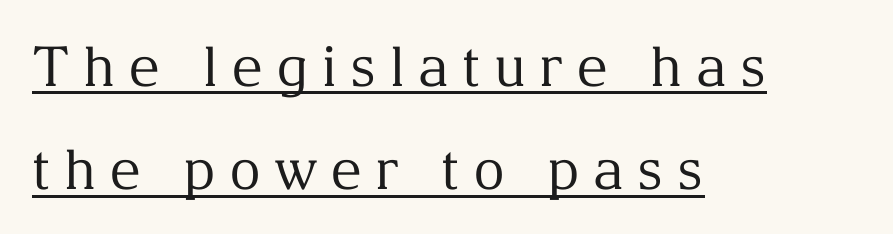
Q: Is the text bold? A: No.
Q: Is the text italic (slanted)? A: No, it is upright.
Q: Is the typeface a serif or a sans-serif typeface? A: Serif.
Q: Is the text underlined? A: Yes.
Q: How is the paragraph aligned? A: Left-aligned.
Q: Is the spacing between letters normal or unusually wide? A: Unusually wide.
Q: Width (condensed, normal, or wide)? A: Normal.
Q: Stroke contrast? A: Medium.
Q: x-height? A: Medium.
Q: Monospaced? A: No.
